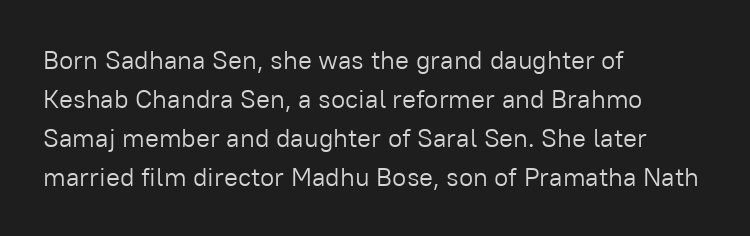
{"italic": "no", "bold": "no", "underline": "no", "align": "left", "line_spacing": "normal", "line_spacing_ratio": 1.5, "letter_spacing": "normal", "letter_spacing_em": 0.0, "glyph_px": 26}
